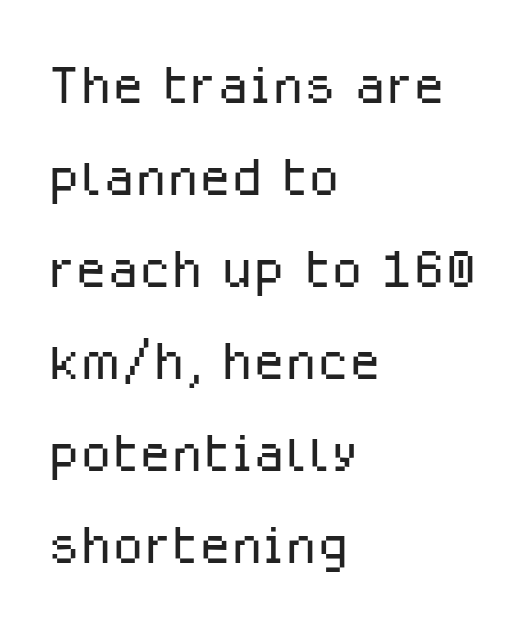
{"serif": "no", "italic": "no", "bold": "no", "weight": "light", "width": "normal", "stroke_contrast": "low", "x_height": "medium", "monospaced": "no", "underline": "no", "align": "left", "line_spacing": "normal", "line_spacing_ratio": 1.26, "letter_spacing": "normal", "letter_spacing_em": 0.0, "glyph_px": 73}
